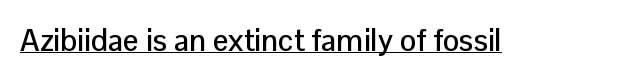
Q: Is the text italic (slanted)? A: No, it is upright.
Q: Is the typeface a serif or a sans-serif typeface? A: Sans-serif.
Q: Is the text underlined? A: Yes.
Q: Is the spacing between letters normal or unusually wide? A: Normal.
Q: Width (condensed, normal, or wide)? A: Normal.
Q: Stroke contrast? A: Low.
Q: x-height? A: Medium.
Q: Monospaced? A: No.
